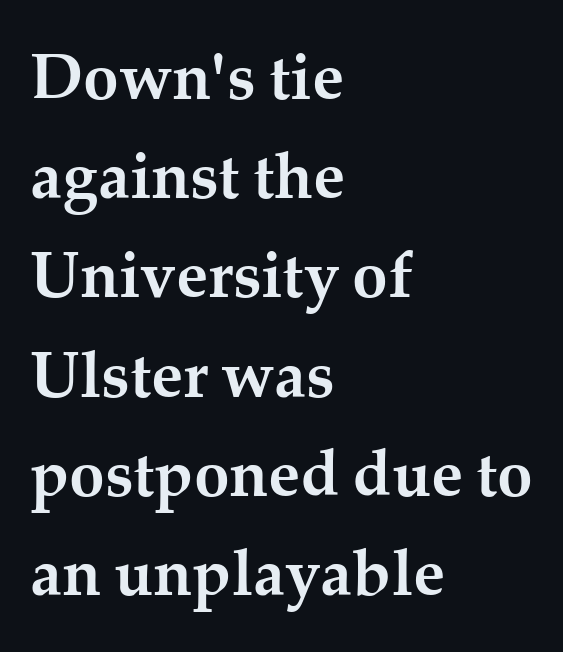
{"serif": "yes", "italic": "no", "bold": "yes", "weight": "semibold", "width": "normal", "stroke_contrast": "medium", "x_height": "medium", "monospaced": "no", "underline": "no", "align": "left", "line_spacing": "normal", "line_spacing_ratio": 1.55, "letter_spacing": "normal", "letter_spacing_em": 0.0, "glyph_px": 64}
